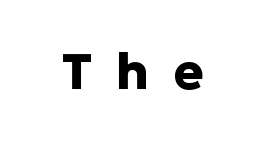
The letters are bold, with thick, heavy strokes. Does the lettering tilt? It doesn't — this is upright. The face used here is proportionally spaced, like ordinary book or web type. Compared with typical body copy, the letter spacing here is much looser. The baseline area is clear. Grotesque or geometric, the face here clearly has no serifs.
